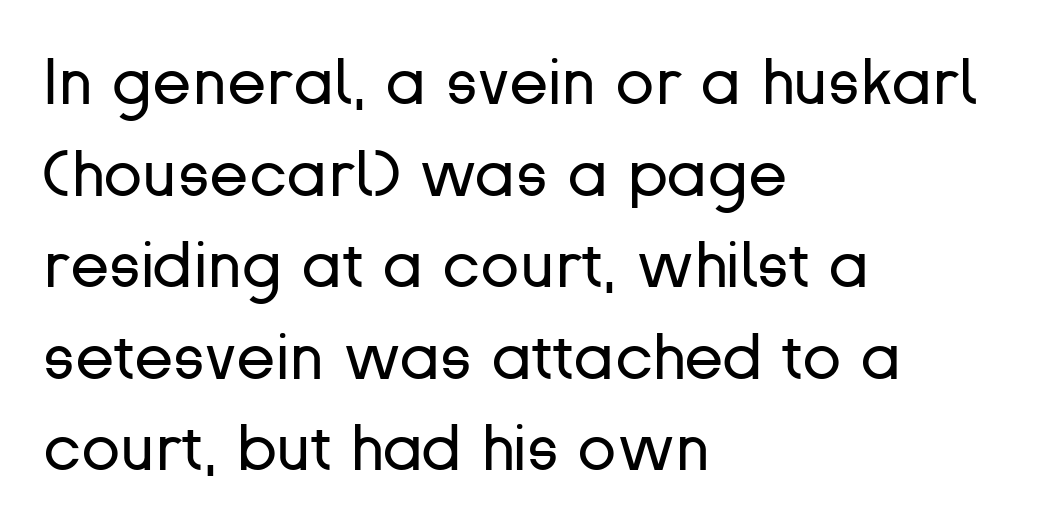
Summary of weight: not heavy and not bold. This sample uses an upright cut, with every glyph sitting square on the baseline. Students, note that the glyphs here touch the page at normal intervals. Regarding serifs, this sample does without them. The gap between lines stays unmarked.
